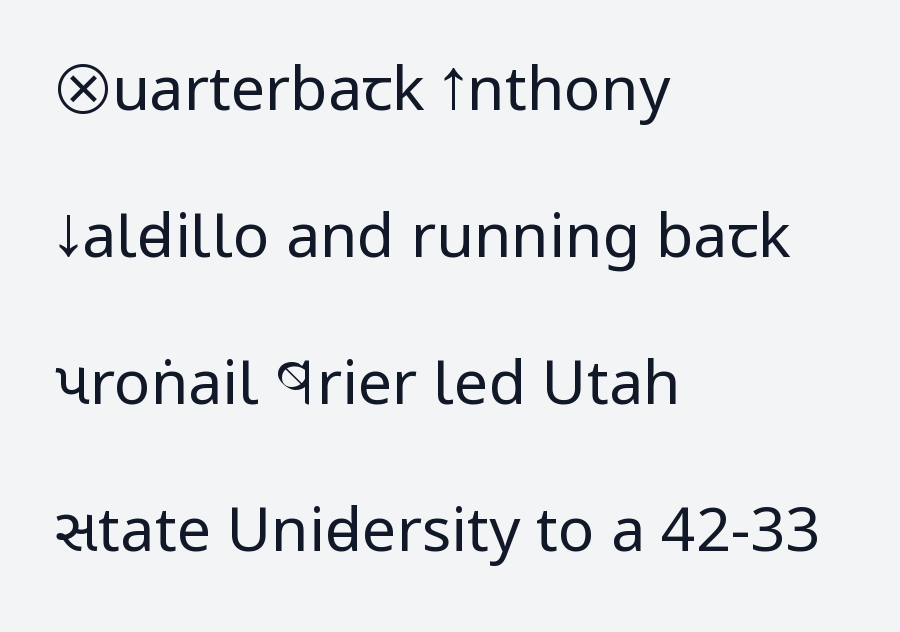
{"serif": "no", "italic": "no", "bold": "no", "weight": "regular", "width": "condensed", "stroke_contrast": "low", "x_height": "large", "monospaced": "no", "underline": "no", "align": "left", "line_spacing": "loose", "line_spacing_ratio": 2.41, "letter_spacing": "normal", "letter_spacing_em": 0.0, "glyph_px": 61}
